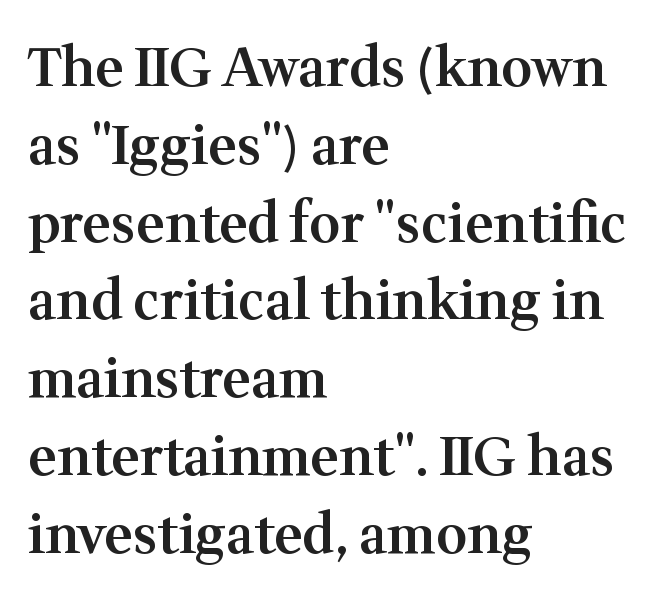
Q: Is the text bold? A: Semi-bold.
Q: Is the text italic (slanted)? A: No, it is upright.
Q: Is the typeface a serif or a sans-serif typeface? A: Serif.
Q: Is the text underlined? A: No.
Q: How is the paragraph aligned? A: Left-aligned.
Q: Is the spacing between letters normal or unusually wide? A: Normal.
Q: Is the spacing between lines tight, normal or loose? A: Normal.
Q: Width (condensed, normal, or wide)? A: Normal.
Q: Stroke contrast? A: Medium.
Q: x-height? A: Medium.
Q: Monospaced? A: No.
